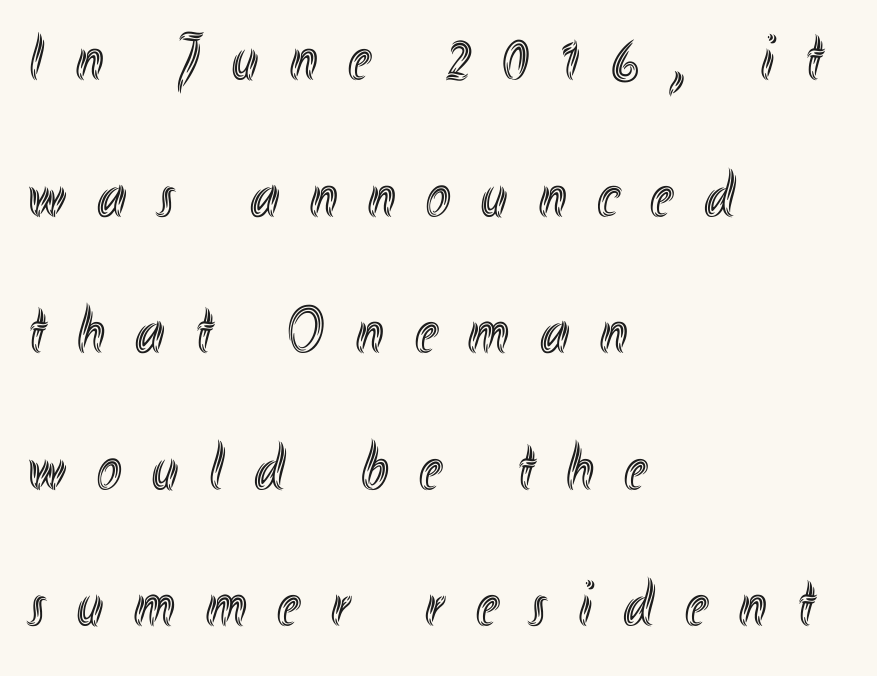
Nobody drew a line under any word here. The text block is weighted toward the left margin, trailing off unevenly rightward. How are the letters spaced? Widely, with obvious added tracking. Is this a fixed-width face? No — the glyphs have proportional, varying widths. Students, observe: this is what heavily led, spacious text looks like.
